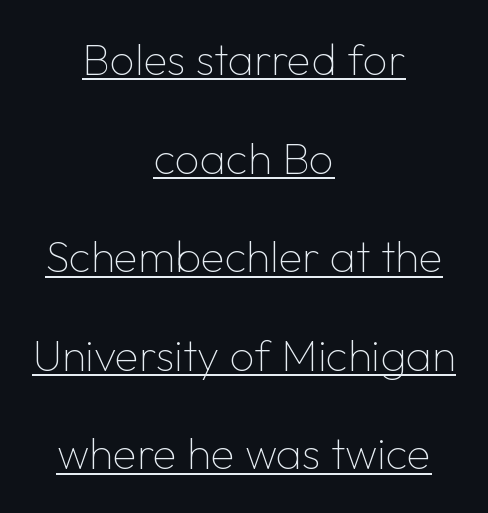
The image shows 44 px thin sans-serif type, upright; set centered, loose line spacing (2.24x), normal letter spacing, underlined; low stroke contrast and a medium x-height.
